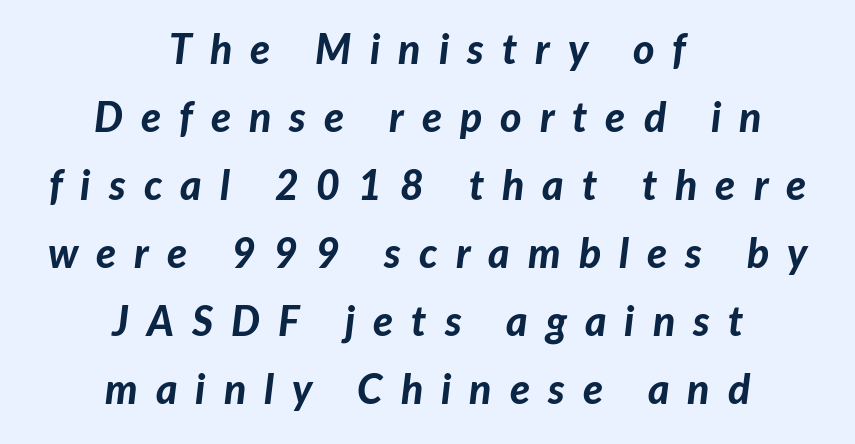
Slant detected: the letters are inclined. What stands out about the letter spacing? Its width — letters are far apart. Is there much room between lines? A standard amount, neither cramped nor airy. Students, this is bold: see how much ink each stroke carries. The glyphs are unaccompanied by any horizontal stroke below them.
